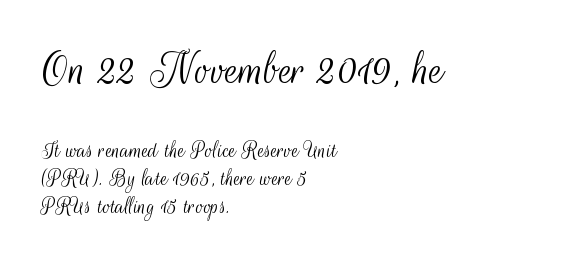
The image shows 50 px light, condensed sans-serif type; set left-aligned, tight line spacing (1.11x), normal letter spacing, not underlined; the first (top) block is 2.0x larger; medium stroke contrast and a small x-height.
